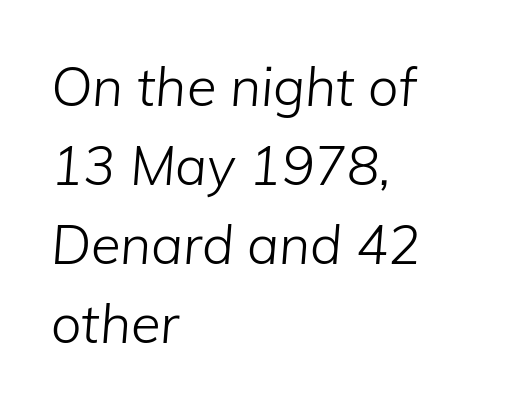
Q: Is the text bold? A: No.
Q: Is the text italic (slanted)? A: Yes, it leans right by about 5 degrees.
Q: Is the text underlined? A: No.
Q: How is the paragraph aligned? A: Left-aligned.
Q: Is the spacing between letters normal or unusually wide? A: Normal.
Q: Is the spacing between lines tight, normal or loose? A: Normal.
Q: Width (condensed, normal, or wide)? A: Normal.
Q: Stroke contrast? A: Low.
Q: x-height? A: Medium.
Q: Monospaced? A: No.
